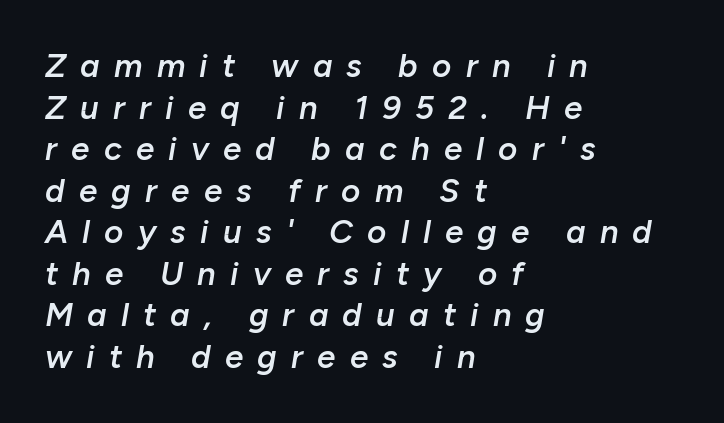
Normally led — the rows are evenly, conventionally spaced. Clear beneath every line of the passage. The passage shown has open, widely tracked lettering throughout. A bit beefed up — I'd call it semibold rather than bold. The face used here has a pronounced slope to its letters.
